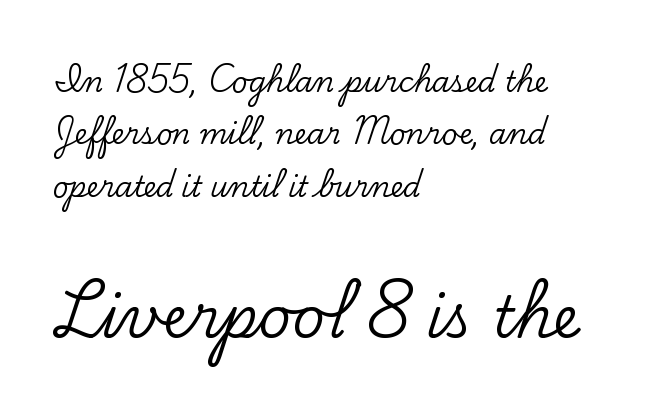
The image shows 57 px serif type; set left-aligned, line spacing 1.87x, normal letter spacing, not underlined; the second (bottom) block is 2.04x larger; low stroke contrast and a small x-height.
